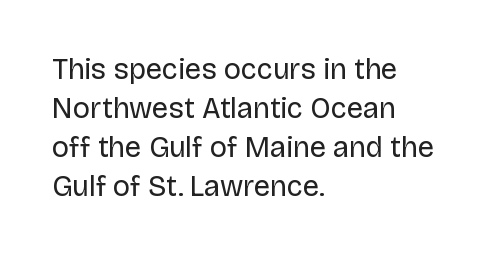
Q: Is the text bold? A: No.
Q: Is the text italic (slanted)? A: No, it is upright.
Q: Is the typeface a serif or a sans-serif typeface? A: Sans-serif.
Q: Is the text underlined? A: No.
Q: How is the paragraph aligned? A: Left-aligned.
Q: Is the spacing between letters normal or unusually wide? A: Normal.
Q: Is the spacing between lines tight, normal or loose? A: Normal.
Q: Width (condensed, normal, or wide)? A: Normal.
Q: Stroke contrast? A: Low.
Q: x-height? A: Large.
Q: Monospaced? A: No.
